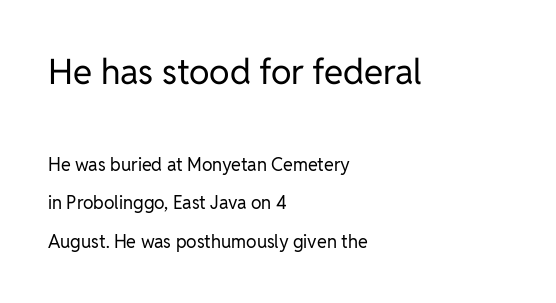
Q: Is the text bold? A: No.
Q: Is the text italic (slanted)? A: No, it is upright.
Q: Is the typeface a serif or a sans-serif typeface? A: Sans-serif.
Q: Is the text underlined? A: No.
Q: How is the paragraph aligned? A: Left-aligned.
Q: Is the spacing between letters normal or unusually wide? A: Normal.
Q: Is the spacing between lines tight, normal or loose? A: Loose.
Q: Which block of text is set in a larger size, the first (top) or the second (bottom)? A: The first (top) one.
Q: Width (condensed, normal, or wide)? A: Normal.
Q: Stroke contrast? A: Low.
Q: x-height? A: Medium.
Q: Monospaced? A: No.
